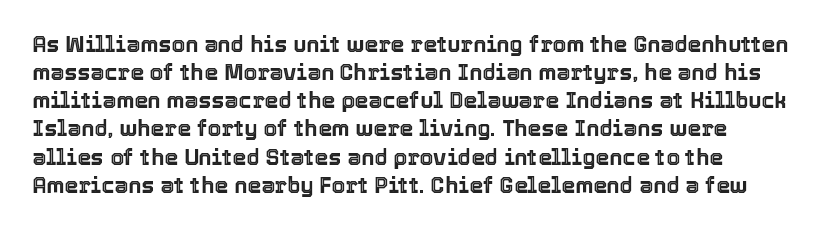
{"italic": "no", "underline": "no", "line_spacing": "normal", "line_spacing_ratio": 1.28, "letter_spacing": "normal", "letter_spacing_em": 0.0, "glyph_px": 22}
